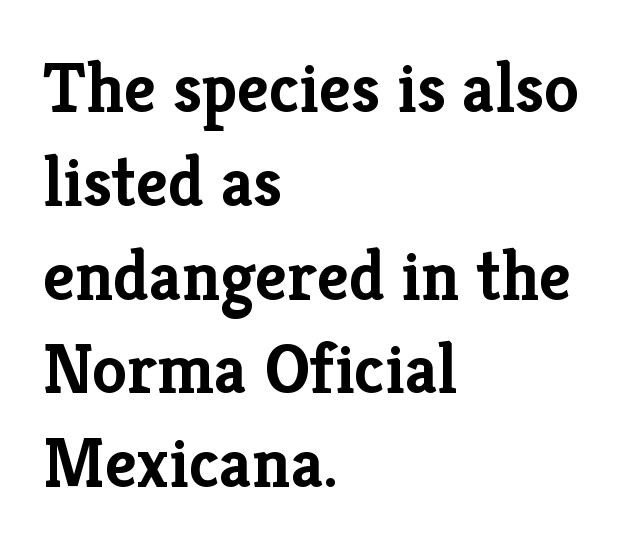
{"serif": "yes", "italic": "no", "bold": "yes", "weight": "semibold", "width": "normal", "stroke_contrast": "low", "x_height": "medium", "monospaced": "no", "underline": "no", "align": "left", "line_spacing": "normal", "line_spacing_ratio": 1.34, "letter_spacing": "normal", "letter_spacing_em": 0.0, "glyph_px": 70}
